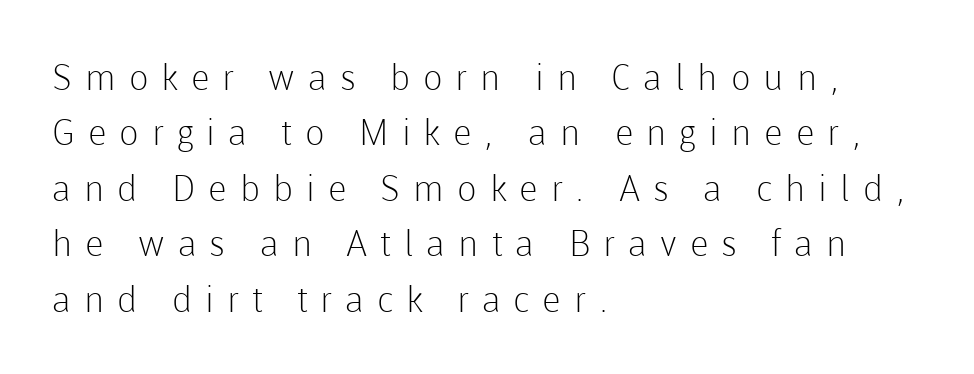
Character widths vary here, with narrow letters taking less room than wide ones. This is the regular roman posture of the typeface. Serif or sans? Sans — the stroke terminals are bare. A bare baseline throughout the passage. Every row of glyphs begins at an identical x-position on the left. The font sits on the lighter half of the weight spectrum, regular included.
